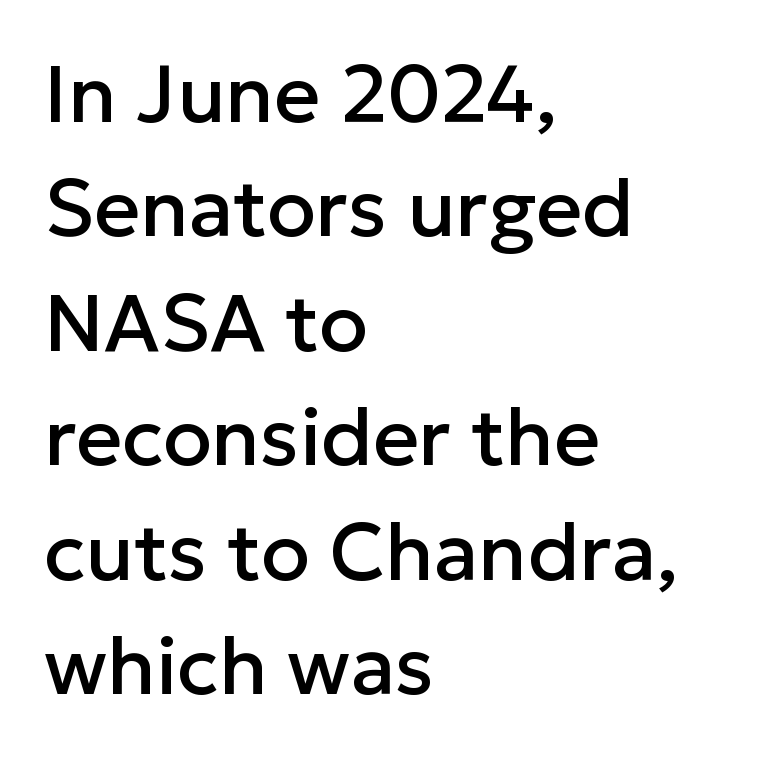
Q: Is the text italic (slanted)? A: No, it is upright.
Q: Is the typeface a serif or a sans-serif typeface? A: Sans-serif.
Q: Is the text underlined? A: No.
Q: How is the paragraph aligned? A: Left-aligned.
Q: Is the spacing between letters normal or unusually wide? A: Normal.
Q: Is the spacing between lines tight, normal or loose? A: Normal.
Q: Width (condensed, normal, or wide)? A: Normal.
Q: Stroke contrast? A: Low.
Q: x-height? A: Medium.
Q: Monospaced? A: No.
